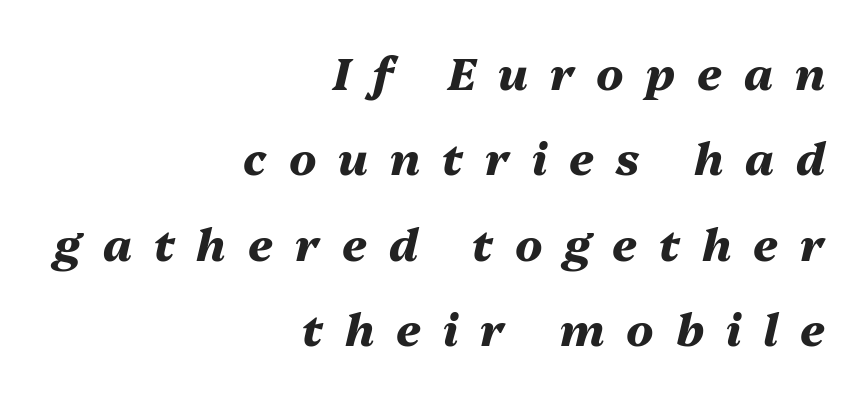
The image shows 45 px heavy type, italic (leaning right); set right-aligned, loose line spacing (1.9x), unusually wide letter spacing (+0.49 em), not underlined; medium stroke contrast and a medium x-height.
